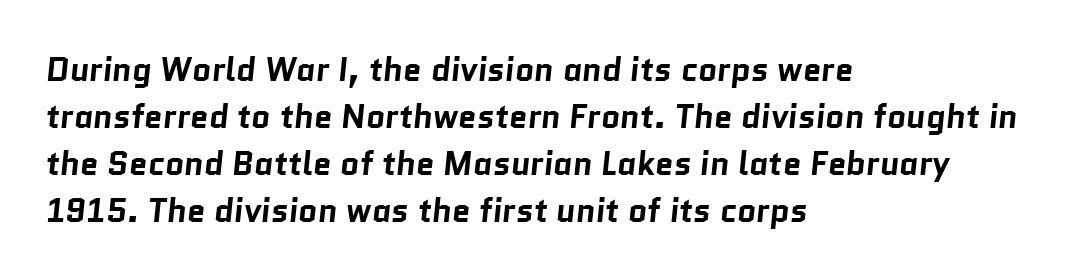
The image shows 33 px bold sans-serif type; set left-aligned, normal line spacing (1.42x), normal letter spacing, not underlined; low stroke contrast and a medium x-height.
